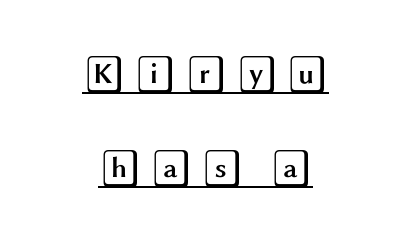
{"italic": "no", "width": "wide", "x_height": "large", "underline": "yes", "align": "center", "line_spacing": "loose", "line_spacing_ratio": 2.48, "letter_spacing": "wide", "letter_spacing_em": 0.24, "glyph_px": 38}
